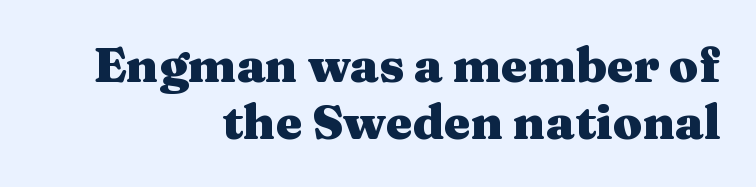
Q: Is the text bold? A: Yes.
Q: Is the text italic (slanted)? A: No, it is upright.
Q: Is the typeface a serif or a sans-serif typeface? A: Serif.
Q: Is the text underlined? A: No.
Q: How is the paragraph aligned? A: Right-aligned.
Q: Is the spacing between letters normal or unusually wide? A: Normal.
Q: Width (condensed, normal, or wide)? A: Wide.
Q: Stroke contrast? A: Medium.
Q: x-height? A: Medium.
Q: Monospaced? A: No.
